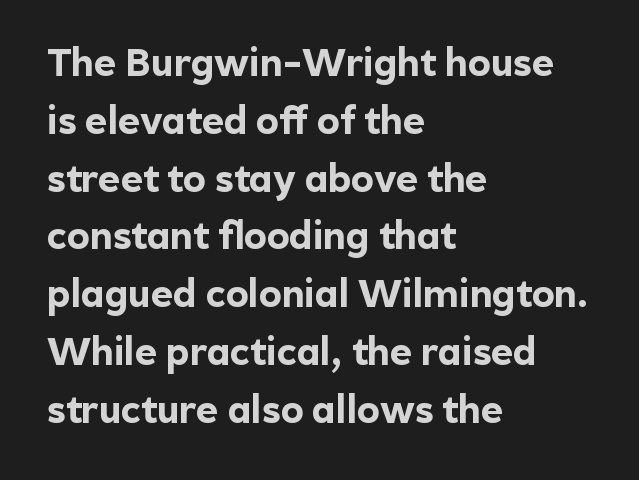
Q: Is the text bold? A: Yes.
Q: Is the text italic (slanted)? A: No, it is upright.
Q: Is the typeface a serif or a sans-serif typeface? A: Sans-serif.
Q: Is the text underlined? A: No.
Q: How is the paragraph aligned? A: Left-aligned.
Q: Is the spacing between letters normal or unusually wide? A: Normal.
Q: Is the spacing between lines tight, normal or loose? A: Normal.
Q: Width (condensed, normal, or wide)? A: Normal.
Q: x-height? A: Medium.
Q: Monospaced? A: No.
